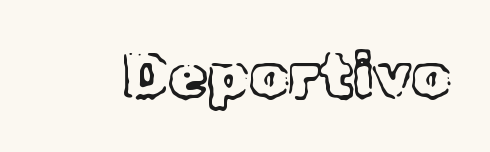
{"serif": "yes", "italic": "no", "bold": "no", "weight": "light", "width": "normal", "x_height": "medium", "monospaced": "no", "underline": "no", "letter_spacing": "normal", "letter_spacing_em": 0.0, "glyph_px": 62}
